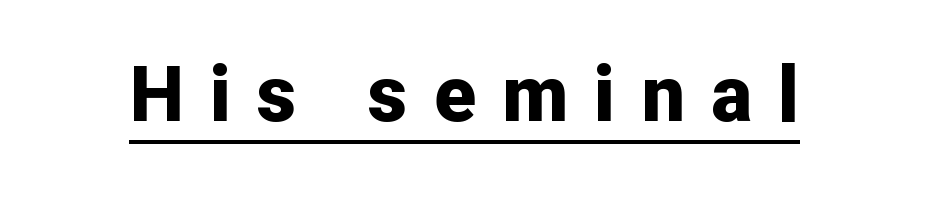
Q: Is the text bold? A: Yes.
Q: Is the text italic (slanted)? A: No, it is upright.
Q: Is the typeface a serif or a sans-serif typeface? A: Sans-serif.
Q: Is the text underlined? A: Yes.
Q: Is the spacing between letters normal or unusually wide? A: Unusually wide.
Q: Width (condensed, normal, or wide)? A: Normal.
Q: Stroke contrast? A: Low.
Q: x-height? A: Medium.
Q: Monospaced? A: No.
